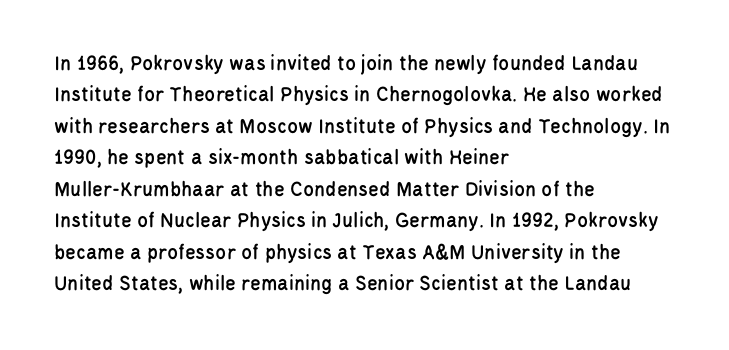
The image shows 22 px text type, upright; set left-aligned, normal line spacing (1.43x), normal letter spacing, not underlined.
